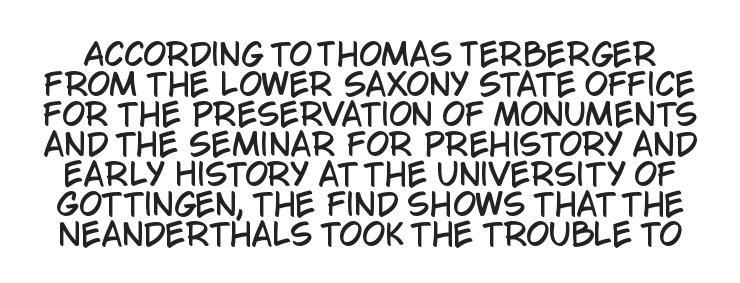
Q: Is the text italic (slanted)? A: No, it is upright.
Q: Is the typeface a serif or a sans-serif typeface? A: Sans-serif.
Q: Is the text underlined? A: No.
Q: Is the spacing between letters normal or unusually wide? A: Normal.
Q: Is the spacing between lines tight, normal or loose? A: Tight.
Q: Width (condensed, normal, or wide)? A: Condensed.
Q: Stroke contrast? A: Low.
Q: x-height? A: Large.
Q: Monospaced? A: No.
